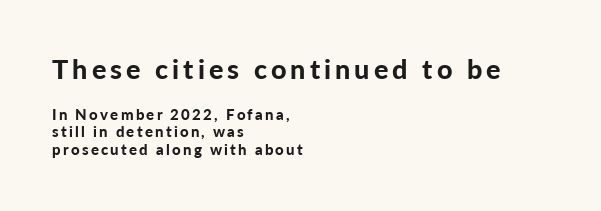
{"italic": "no", "bold": "yes", "underline": "no", "align": "left", "line_spacing_ratio": 1.16, "larger_block": "first", "size_ratio": 1.8, "glyph_px": 27}
